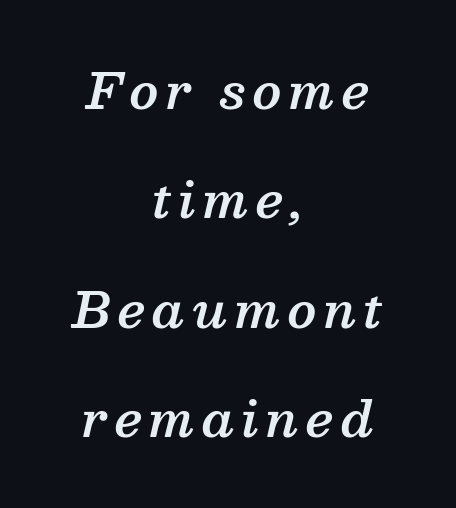
A clean baseline with only descenders dipping below it. This sample uses an oblique cut, with every glyph tilted off the vertical. Font category for this specimen: serif. Vertical spacing — loose. Typesetter's note: demi weight, one step under bold. You could not count columns in this text — the font is proportionally spaced.
